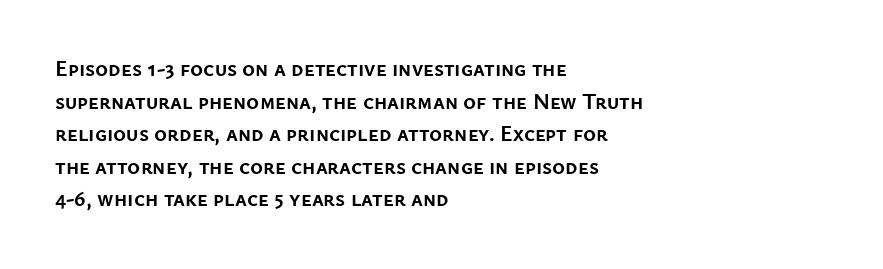
The image shows 22 px bold type, upright; set left-aligned, normal line spacing (1.48x), normal letter spacing, not underlined.
